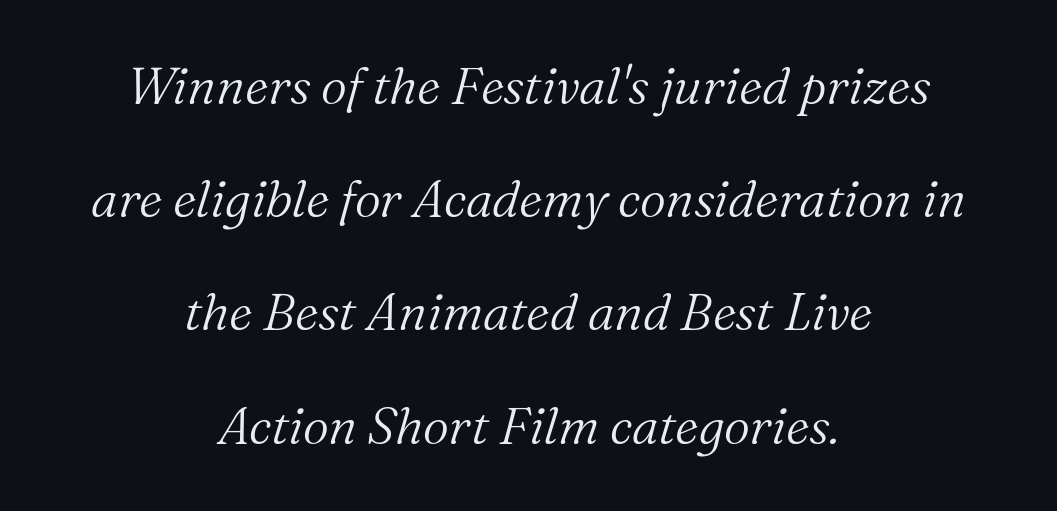
{"serif": "yes", "italic": "yes", "lean": "right", "slant_degrees": 16, "bold": "no", "weight": "light", "width": "normal", "stroke_contrast": "medium", "x_height": "medium", "monospaced": "no", "underline": "no", "align": "center", "line_spacing": "loose", "line_spacing_ratio": 2.22, "letter_spacing": "normal", "letter_spacing_em": 0.0, "glyph_px": 51}
